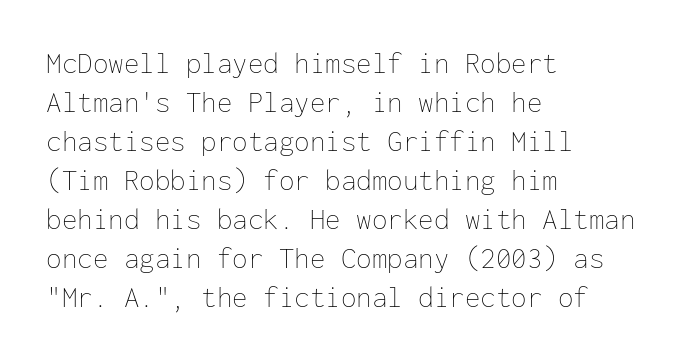
The axis of the letterforms is exactly vertical. Weight: regular or lighter. Here the glyphs are tracked normally, forming tight word shapes. Anything drawn beneath the words? Only blank space. Line beginnings align vertically; line endings do not. Regarding leading, the lines here are spaced in the standard way.
